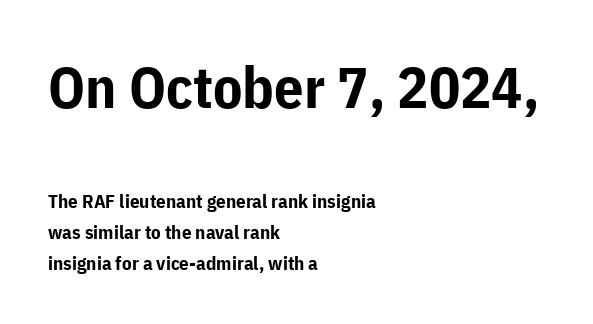
Q: Is the text bold? A: Yes.
Q: Is the text italic (slanted)? A: No, it is upright.
Q: Is the typeface a serif or a sans-serif typeface? A: Sans-serif.
Q: Is the text underlined? A: No.
Q: How is the paragraph aligned? A: Left-aligned.
Q: Is the spacing between letters normal or unusually wide? A: Normal.
Q: Is the spacing between lines tight, normal or loose? A: Normal.
Q: Which block of text is set in a larger size, the first (top) or the second (bottom)? A: The first (top) one.
Q: Width (condensed, normal, or wide)? A: Normal.
Q: Stroke contrast? A: Low.
Q: x-height? A: Medium.
Q: Monospaced? A: No.
